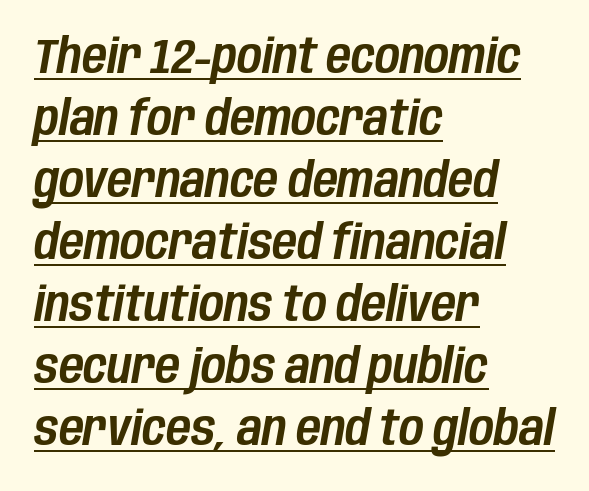
{"italic": "yes", "lean": "right", "slant_degrees": 10, "width": "condensed", "stroke_contrast": "low", "x_height": "large", "monospaced": "no", "underline": "yes", "align": "left", "line_spacing": "normal", "line_spacing_ratio": 1.29, "letter_spacing": "normal", "letter_spacing_em": 0.0, "glyph_px": 48}
